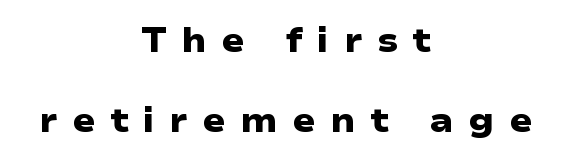
The image shows 34 px heavy, wide sans-serif type; set centered, loose line spacing (2.36x), unusually wide letter spacing (+0.43 em), not underlined; low stroke contrast and a medium x-height.
